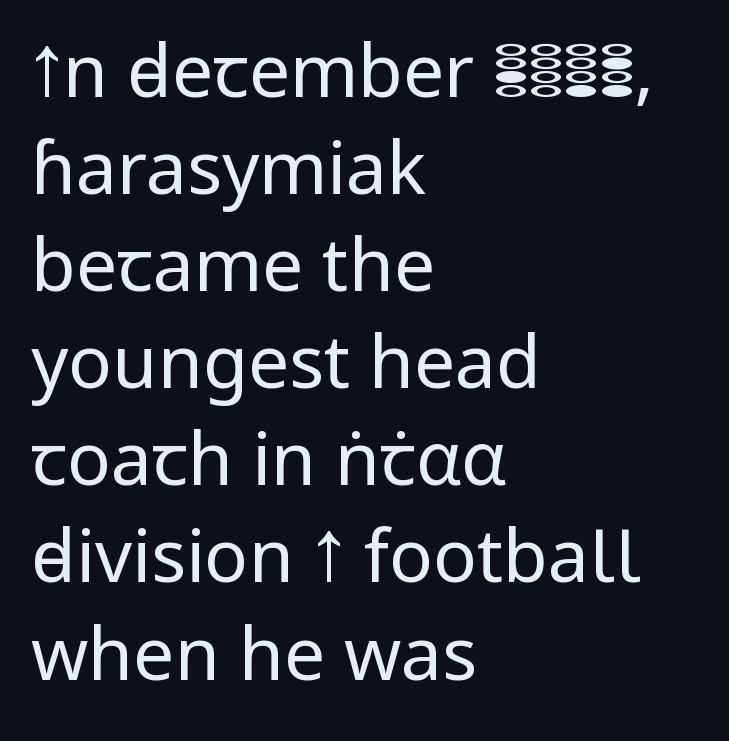
Q: Is the text bold? A: No.
Q: Is the text italic (slanted)? A: No, it is upright.
Q: Is the typeface a serif or a sans-serif typeface? A: Sans-serif.
Q: Is the text underlined? A: No.
Q: How is the paragraph aligned? A: Left-aligned.
Q: Is the spacing between letters normal or unusually wide? A: Normal.
Q: Is the spacing between lines tight, normal or loose? A: Normal.
Q: Width (condensed, normal, or wide)? A: Normal.
Q: Stroke contrast? A: Low.
Q: x-height? A: Medium.
Q: Monospaced? A: No.
